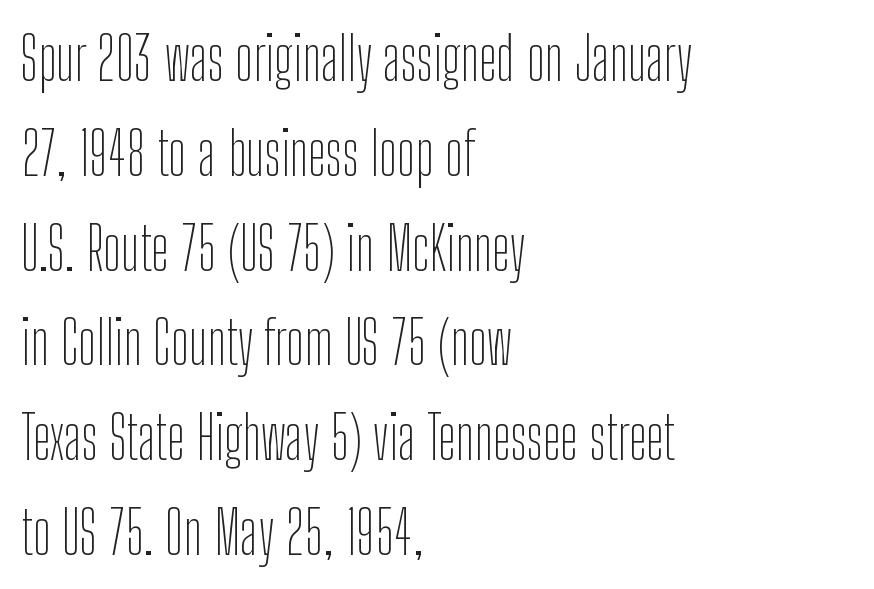
The image shows 60 px thin, condensed sans-serif type, upright; set left-aligned, normal line spacing (1.58x), normal letter spacing, not underlined; low stroke contrast and a medium x-height.
